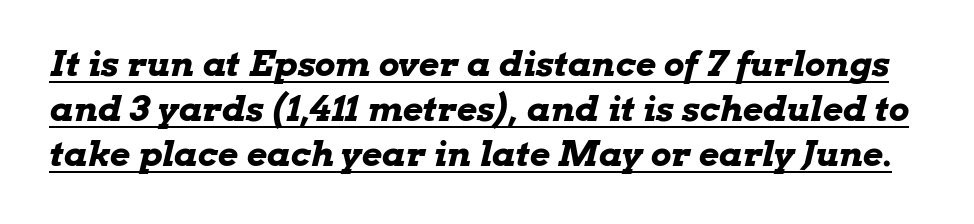
The glyphs look as if they've been sheared to an angle. The typesetter has applied underlining to the passage shown. Honestly, the row spacing looks completely unremarkable. Compared with typical body copy, the letter spacing here is the same. Proportional: the letters do not fall into vertical columns.
